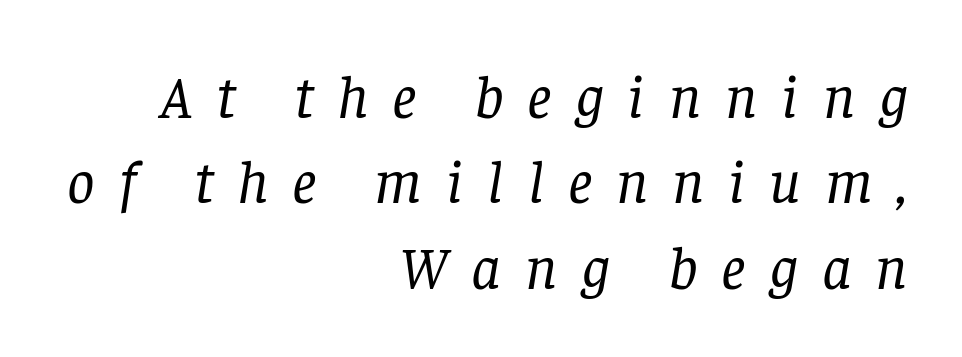
The image shows 61 px regular-weight serif type, italic (leaning right); set right-aligned, normal line spacing (1.4x), unusually wide letter spacing (+0.39 em), not underlined; low stroke contrast and a large x-height.
